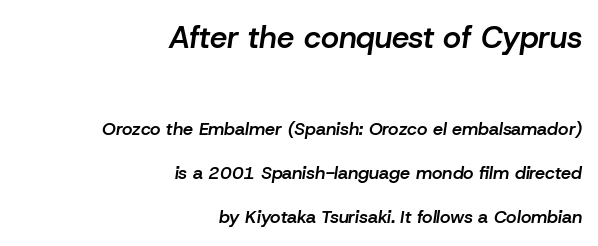
Q: Is the text bold? A: Semi-bold.
Q: Is the text italic (slanted)? A: Yes, it leans right by about 8 degrees.
Q: Is the text underlined? A: No.
Q: How is the paragraph aligned? A: Right-aligned.
Q: Is the spacing between letters normal or unusually wide? A: Normal.
Q: Is the spacing between lines tight, normal or loose? A: Loose.
Q: Which block of text is set in a larger size, the first (top) or the second (bottom)? A: The first (top) one.
Q: Width (condensed, normal, or wide)? A: Normal.
Q: Stroke contrast? A: Low.
Q: x-height? A: Medium.
Q: Monospaced? A: No.
